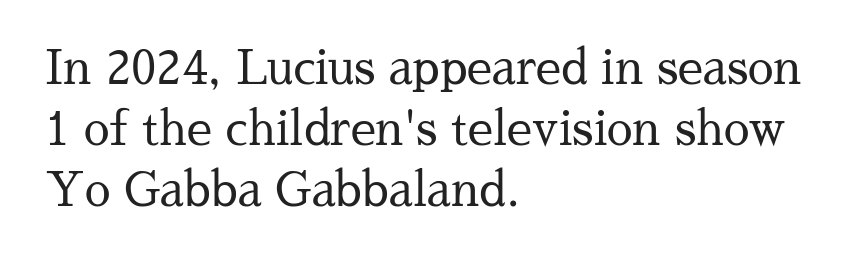
Q: Is the text bold? A: No.
Q: Is the text italic (slanted)? A: No, it is upright.
Q: Is the typeface a serif or a sans-serif typeface? A: Serif.
Q: Is the text underlined? A: No.
Q: How is the paragraph aligned? A: Left-aligned.
Q: Is the spacing between letters normal or unusually wide? A: Normal.
Q: Is the spacing between lines tight, normal or loose? A: Normal.
Q: Width (condensed, normal, or wide)? A: Normal.
Q: Stroke contrast? A: Medium.
Q: x-height? A: Medium.
Q: Monospaced? A: No.
